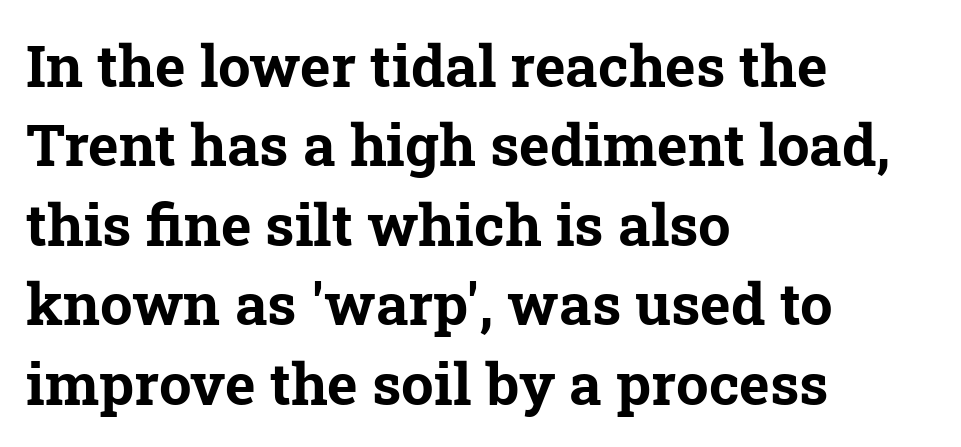
The image shows 58 px bold serif type; set left-aligned, normal line spacing (1.37x), normal letter spacing, not underlined; low stroke contrast and a medium x-height.
